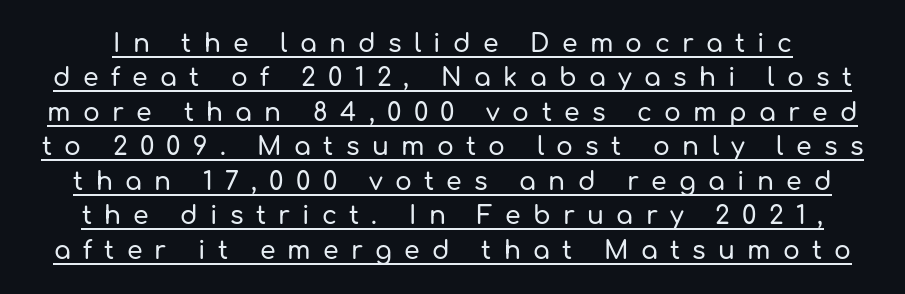
Honestly, the letter spacing is so wide it's the main thing you notice. Do the letters lean? They stand straight. Glance below the letters and you will spot a drawn line. Baseline-to-baseline distance is the conventional proportion of letter height.
